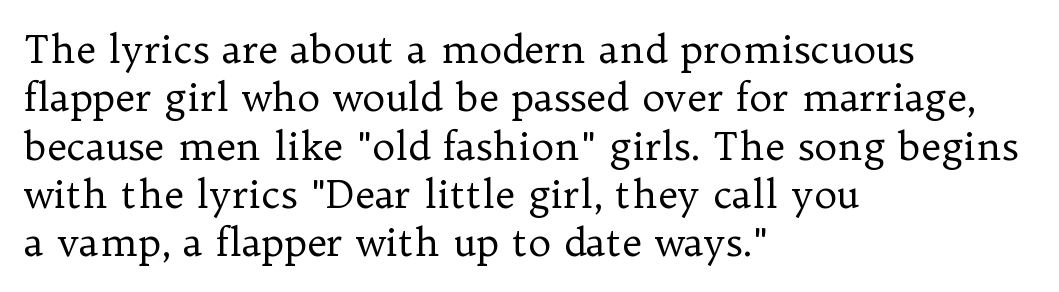
{"serif": "yes", "italic": "no", "bold": "no", "weight": "regular", "width": "normal", "stroke_contrast": "low", "x_height": "medium", "monospaced": "no", "underline": "no", "align": "left", "line_spacing_ratio": 1.24, "letter_spacing": "normal", "letter_spacing_em": 0.0, "glyph_px": 39}
